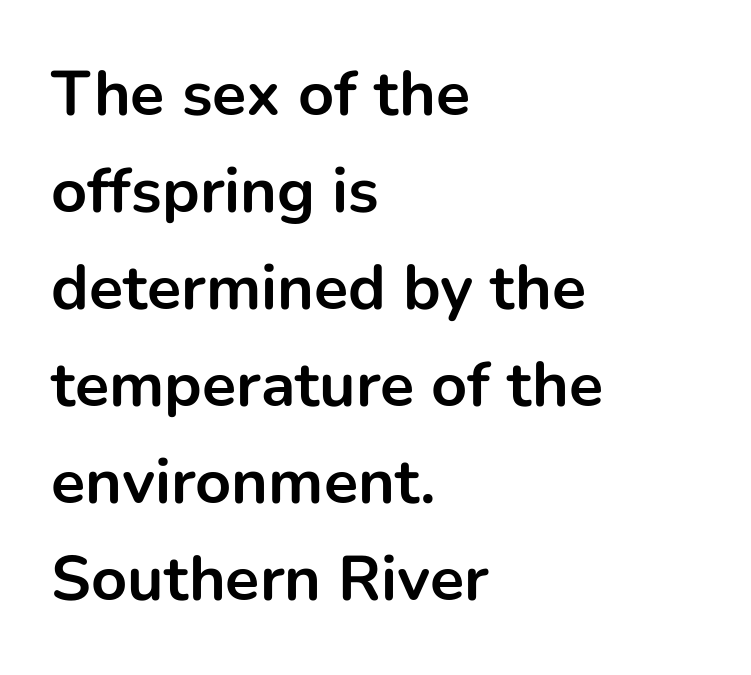
Spacing verdict: proportional, widths tailored to each character. Compared with typical paragraphs, the rows here are spaced about the same. One-word summary of the alignment: left. The glyphs have the mass of a bold cut. Unlike italic type, these characters show no tilt at all. To sum up the face: it is a sans, with no serifs.
